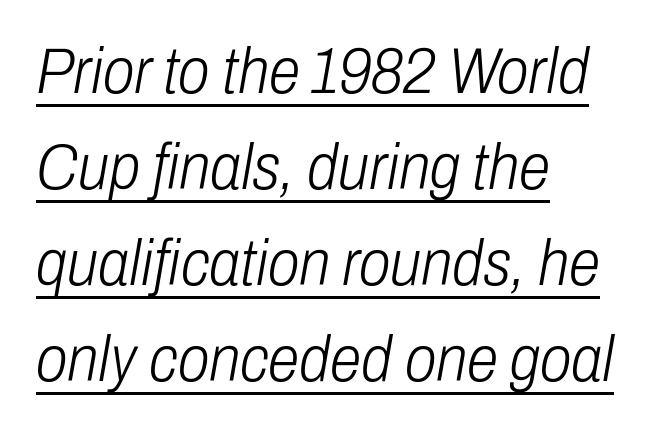
The font's italic variant was chosen for this text. Quick note: underline on. Vertically, the passage feels balanced, rows spaced as you'd expect. The rag falls on the right side of this text block.
